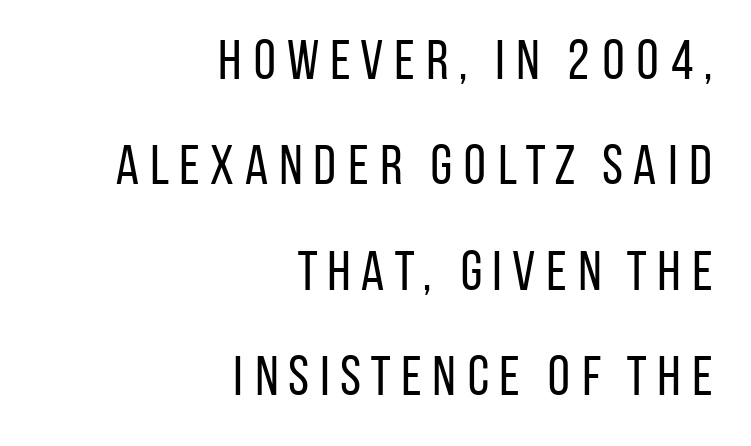
The image shows 56 px regular-weight, condensed sans-serif type, upright; set right-aligned, line spacing 1.88x, not underlined; low stroke contrast and a large x-height.
